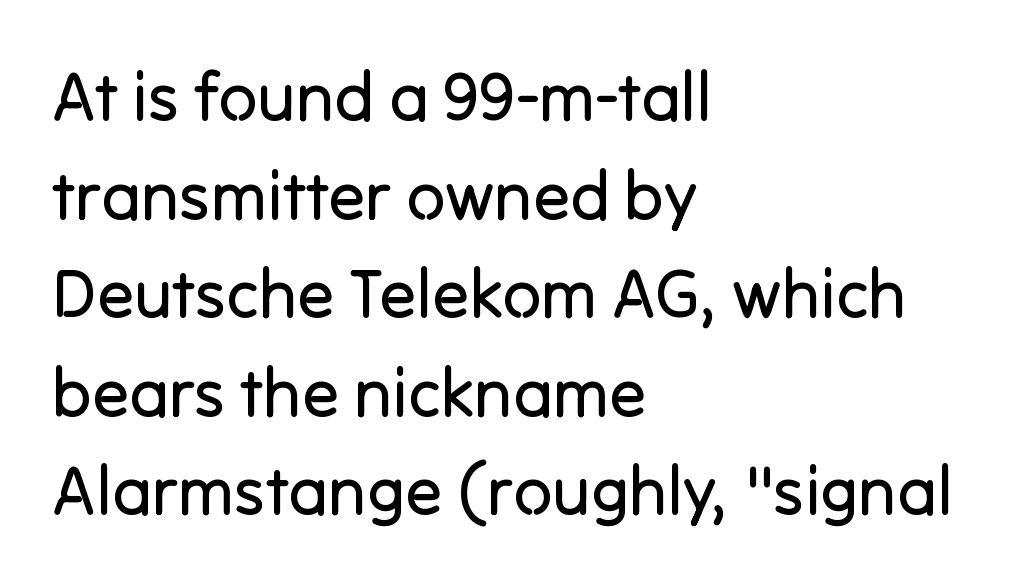
Q: Is the text bold? A: No.
Q: Is the text italic (slanted)? A: No, it is upright.
Q: Is the typeface a serif or a sans-serif typeface? A: Sans-serif.
Q: Is the text underlined? A: No.
Q: How is the paragraph aligned? A: Left-aligned.
Q: Is the spacing between letters normal or unusually wide? A: Normal.
Q: Is the spacing between lines tight, normal or loose? A: Normal.
Q: Width (condensed, normal, or wide)? A: Normal.
Q: Stroke contrast? A: Low.
Q: x-height? A: Medium.
Q: Monospaced? A: No.
